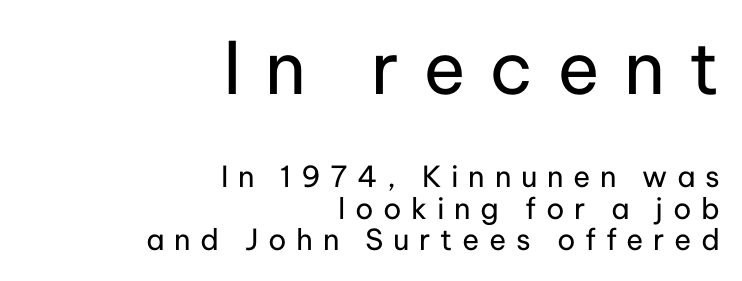
The designer went with a sans here, leaving each stem footless. A clean baseline with only descenders dipping below it. Varying glyph widths throughout — classic text-font behaviour. Is there much room between lines? No — they nearly touch.
